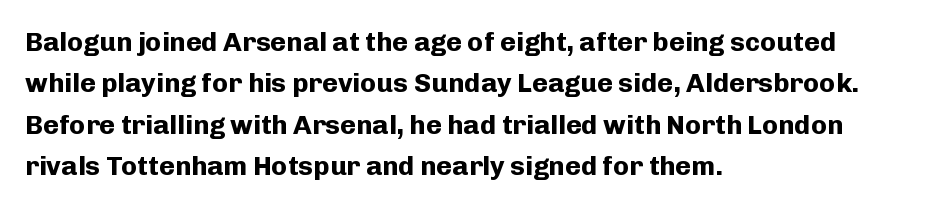
Q: Is the text bold? A: Yes.
Q: Is the text italic (slanted)? A: No, it is upright.
Q: Is the text underlined? A: No.
Q: How is the paragraph aligned? A: Left-aligned.
Q: Is the spacing between letters normal or unusually wide? A: Normal.
Q: Is the spacing between lines tight, normal or loose? A: Normal.
